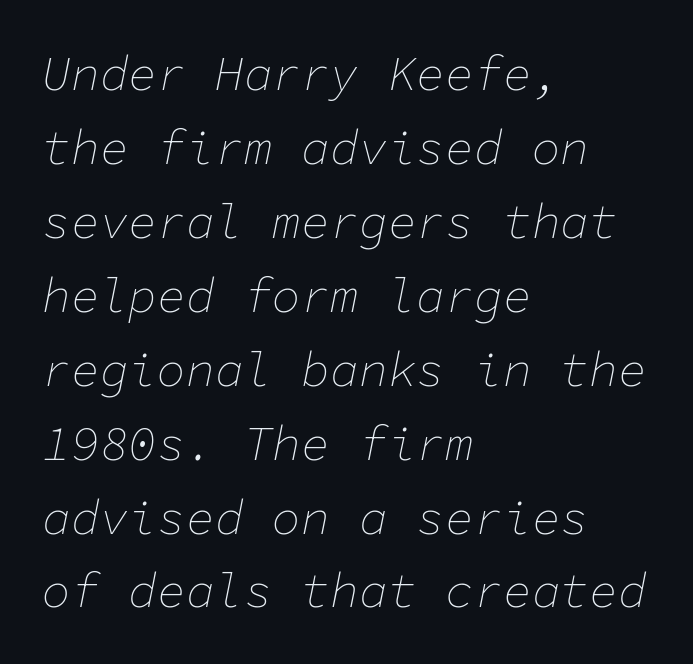
Q: Is the text bold? A: No.
Q: Is the text italic (slanted)? A: Yes, it leans right by about 11 degrees.
Q: Is the text underlined? A: No.
Q: How is the paragraph aligned? A: Left-aligned.
Q: Is the spacing between letters normal or unusually wide? A: Normal.
Q: Is the spacing between lines tight, normal or loose? A: Normal.
Q: Width (condensed, normal, or wide)? A: Normal.
Q: Stroke contrast? A: Low.
Q: x-height? A: Medium.
Q: Monospaced? A: Yes.
